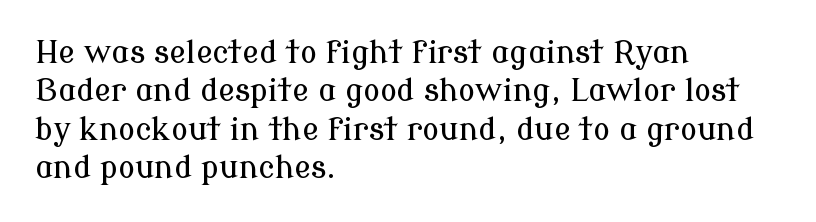
{"serif": "yes", "italic": "no", "width": "normal", "stroke_contrast": "low", "x_height": "medium", "monospaced": "no", "underline": "no", "align": "left", "line_spacing_ratio": 1.24, "letter_spacing": "normal", "letter_spacing_em": 0.0, "glyph_px": 31}
